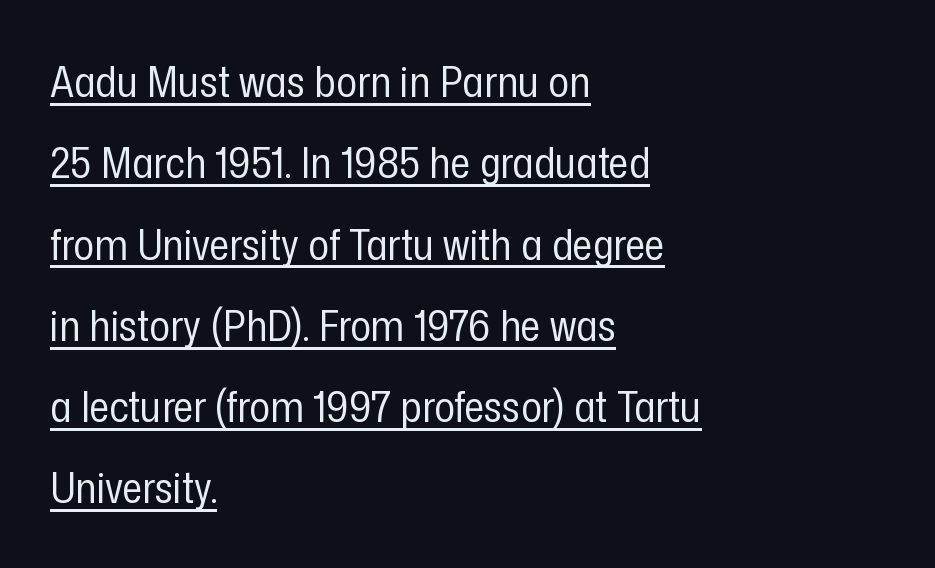
Honestly, the underline is the first thing you notice here. This sample uses plain, unmodified letter spacing. Where is the straight margin? On the left. Nope, no serifs anywhere on these letters. Spacing verdict: proportional, widths tailored to each character.
